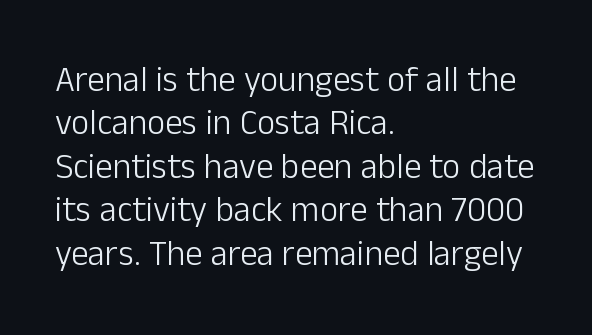
Does the lettering tilt? It doesn't — this is upright. The ragged edge is on the right, which tells us the setting is flush left. The typeface has the unassuming heft of standard copy or less. The words here are not underlined.
